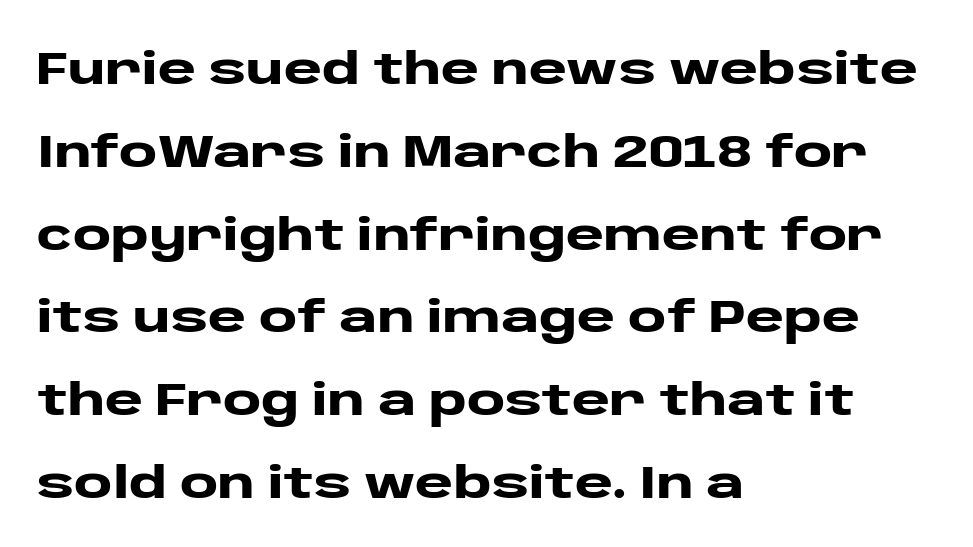
Caption: bold face, heavy strokes. Line beginnings align vertically; line endings do not. Words float on clear page, feet unadorned. A typesetter would call this proportional, since set widths differ per character. Serif or sans? Sans — the stroke terminals are bare. In terms of posture, this sample is upright.
